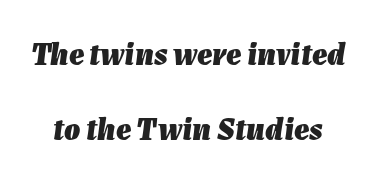
A typesetter would call this proportional, since set widths differ per character. Looking at the ascenders, they clearly lean. Underlining? Definitely not there. Honestly, the rows look like they've been pulled way apart. Each word holds together tightly as a unit, with standard inter-letter gaps. Heavy, bold letterforms.
